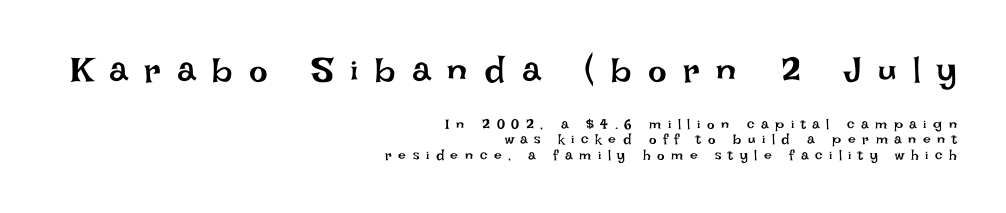
Bigger letters appear in the top chunk; the bottom chunk is reduced. Spacing verdict: proportional, widths tailored to each character. Look at the tracking — it's clearly loosened, letters drifting apart. Has an underline been added? It has not.
